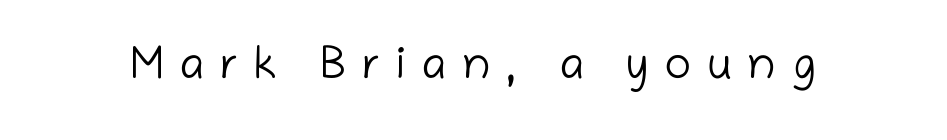
The image shows 45 px light sans-serif type, upright; set unusually wide letter spacing (+0.35 em), not underlined; low stroke contrast and a medium x-height.
